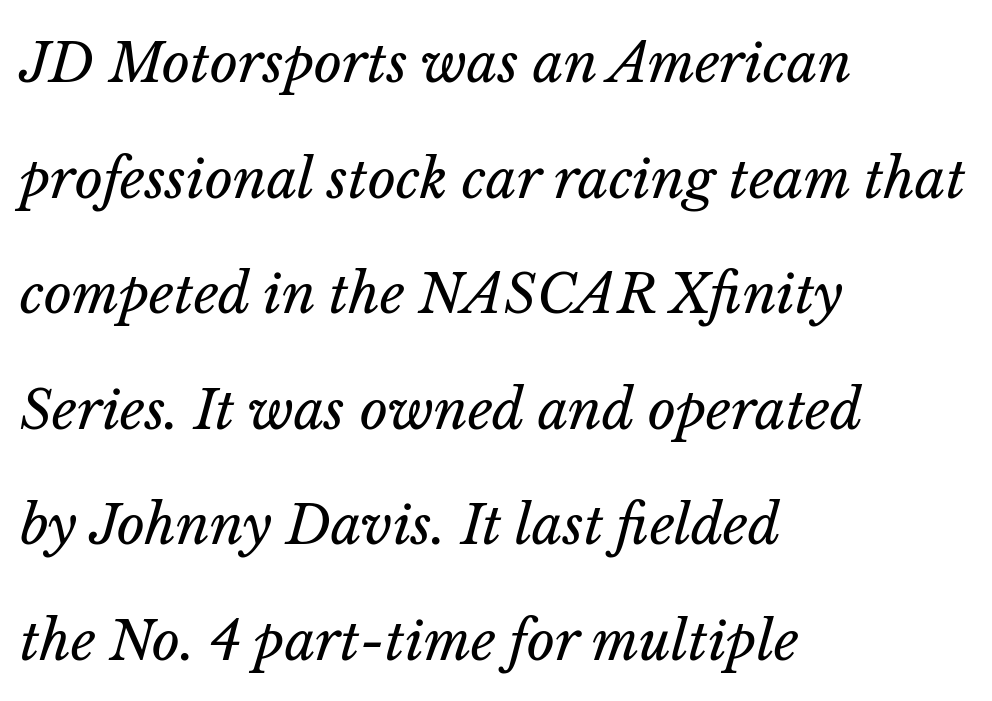
Words appear dense and cohesive because spacing is normal. Each letter keeps its own natural width here, so spacing adapts to shape. Any mark beneath the type? The region is blank. Tall strokes in this sample are angled rather than plumb. These lines stack with their left ends in a neat column. Notice the wide empty band between every row — that's loose leading.
